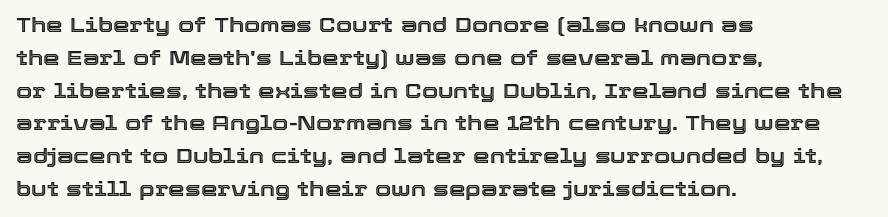
The image shows 21 px text type, upright; set left-aligned, normal line spacing (1.56x), normal letter spacing, not underlined.
